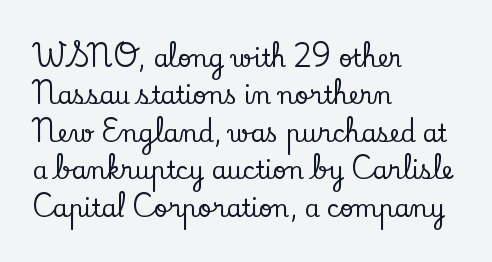
{"italic": "no", "underline": "no", "align": "left", "line_spacing": "normal", "line_spacing_ratio": 1.56, "letter_spacing": "normal", "letter_spacing_em": 0.0, "glyph_px": 24}
